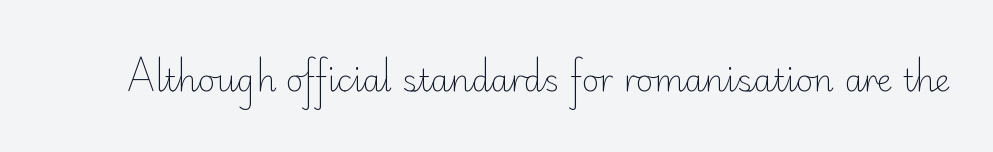
The image shows 31 px light sans-serif type, upright; set normal letter spacing, not underlined; low stroke contrast and a small x-height.
